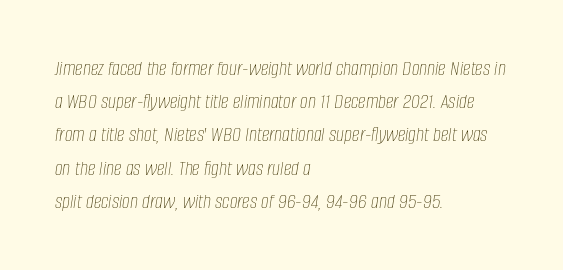
The image shows 22 px text type, italic (leaning right); set left-aligned, normal line spacing (1.51x), normal letter spacing, not underlined.
